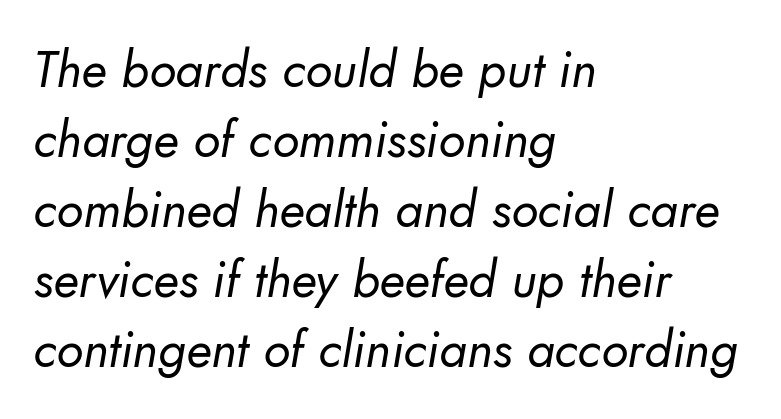
The image shows 50 px regular-weight sans-serif type; set left-aligned, normal line spacing (1.4x), normal letter spacing, not underlined; low stroke contrast and a small x-height.
